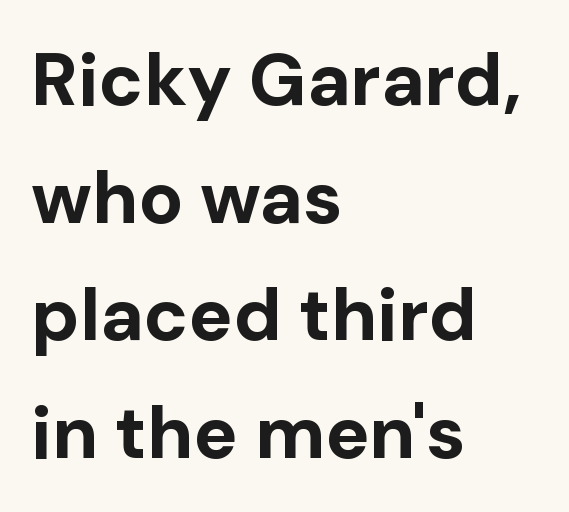
{"serif": "no", "italic": "no", "bold": "yes", "weight": "bold", "width": "normal", "stroke_contrast": "low", "x_height": "medium", "monospaced": "no", "underline": "no", "align": "left", "line_spacing": "normal", "line_spacing_ratio": 1.59, "letter_spacing": "normal", "letter_spacing_em": 0.0, "glyph_px": 74}
